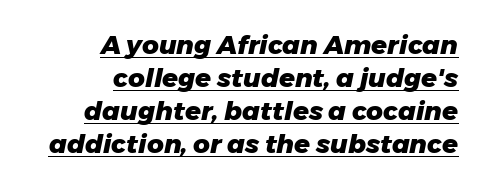
These lines sit exactly where default settings would place them. Compared with an ordinary text face, these strokes are far heavier — a full bold. Short and long lines alike share a common ending point at right. Every word sits above its own underline.
